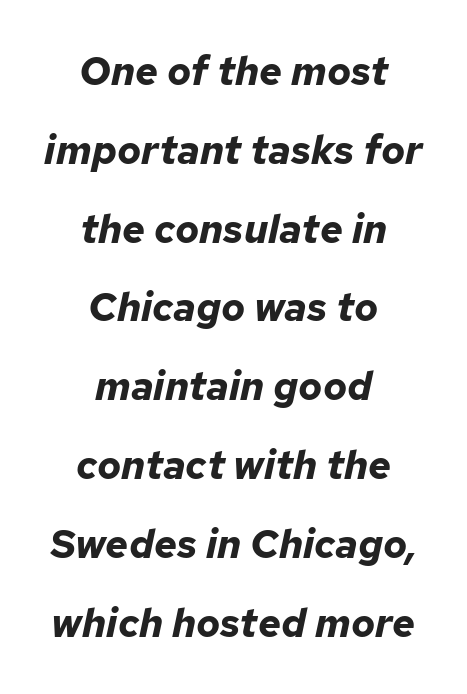
The image shows 40 px bold type, italic (leaning right); set centered, loose line spacing (1.97x), normal letter spacing, not underlined; low stroke contrast and a medium x-height.
